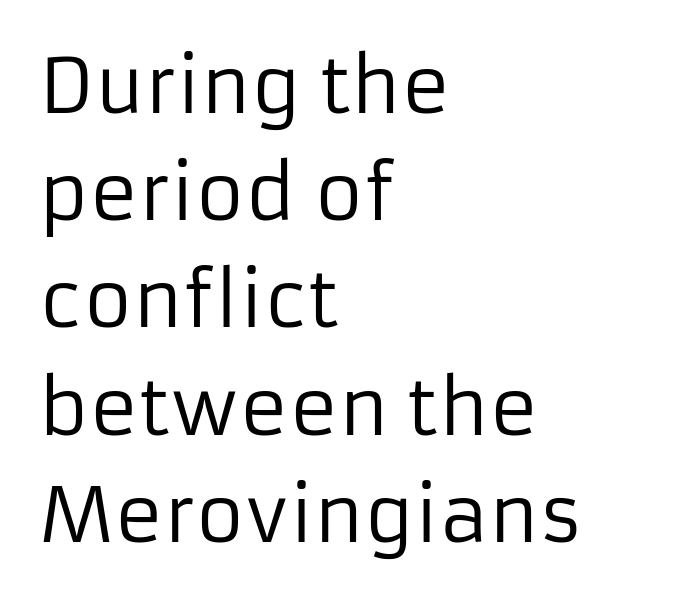
The image shows 75 px regular-weight sans-serif type, upright; set left-aligned, normal line spacing (1.43x), normal letter spacing, not underlined; low stroke contrast and a medium x-height.
